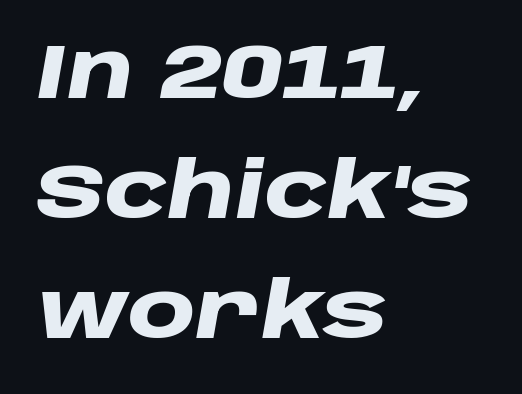
The image shows 77 px heavy, wide type, italic (leaning right); set left-aligned, normal line spacing (1.56x), normal letter spacing, not underlined; low stroke contrast and a large x-height.
